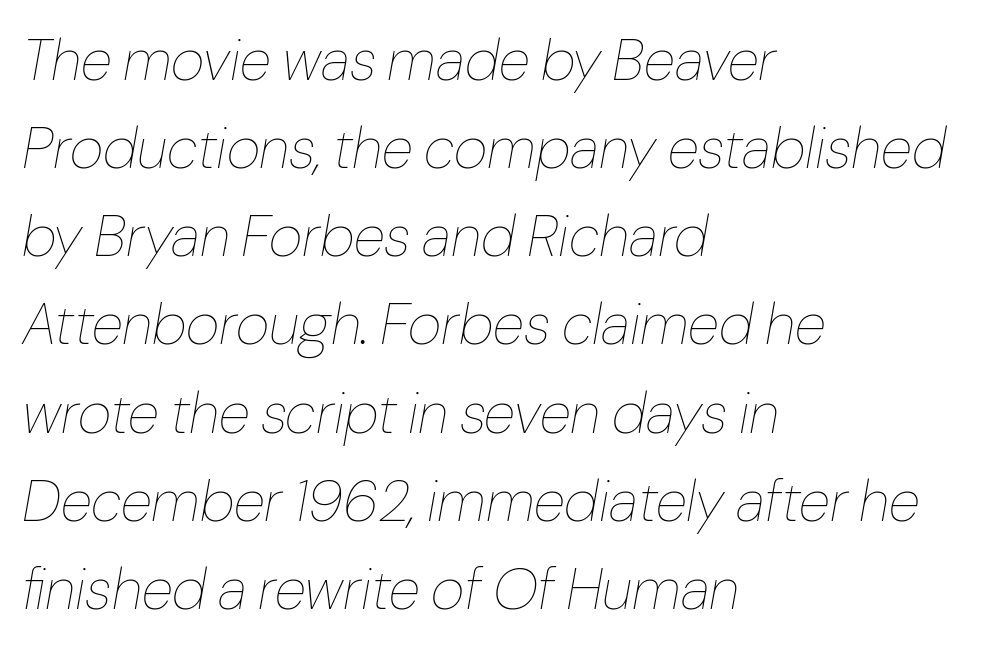
This sample has the flowing, uneven cadence of proportional lettering. Is there much room between lines? A standard amount, neither cramped nor airy. Between one letter and the next there's only the usual sliver of space. Line beginnings align vertically; line endings do not.
